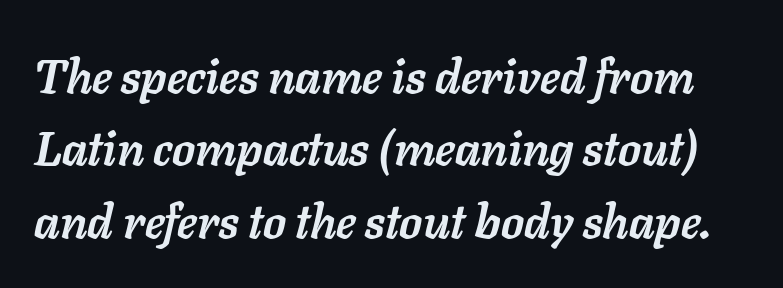
The image shows 47 px semibold type, italic (leaning right); set normal line spacing (1.54x), normal letter spacing, not underlined; low stroke contrast and a medium x-height.
